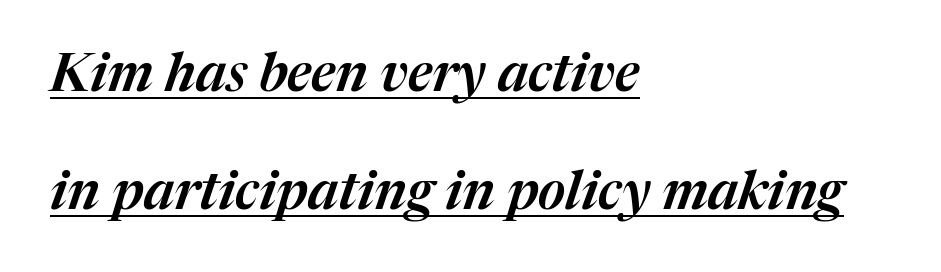
Does the leading feel generous? Absolutely, it's lavish. The text block is weighted toward the left margin, trailing off unevenly rightward. Rendered with sloped, italic letterforms. Characters follow at the spacing the type designer built in.
